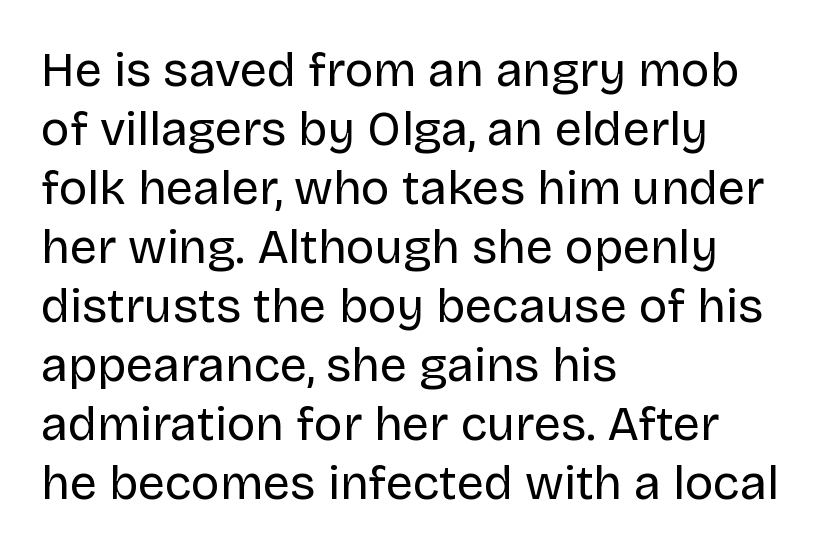
Every row of glyphs begins at an identical x-position on the left. The characters are drawn with everyday or finer stroke widths. You could not count columns in this text — the font is proportionally spaced. It's the straight-up-and-down kind of type. Letter spacing: default. Serifs: no, the terminals of the letterforms are clean.
